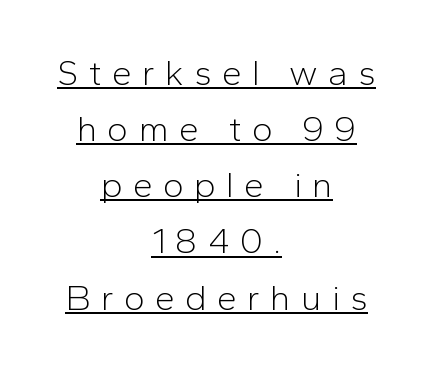
Q: Is the text bold? A: No.
Q: Is the text italic (slanted)? A: No, it is upright.
Q: Is the typeface a serif or a sans-serif typeface? A: Sans-serif.
Q: Is the text underlined? A: Yes.
Q: How is the paragraph aligned? A: Centered.
Q: Is the spacing between letters normal or unusually wide? A: Unusually wide.
Q: Is the spacing between lines tight, normal or loose? A: Normal.
Q: Width (condensed, normal, or wide)? A: Normal.
Q: Stroke contrast? A: Low.
Q: x-height? A: Medium.
Q: Monospaced? A: No.
